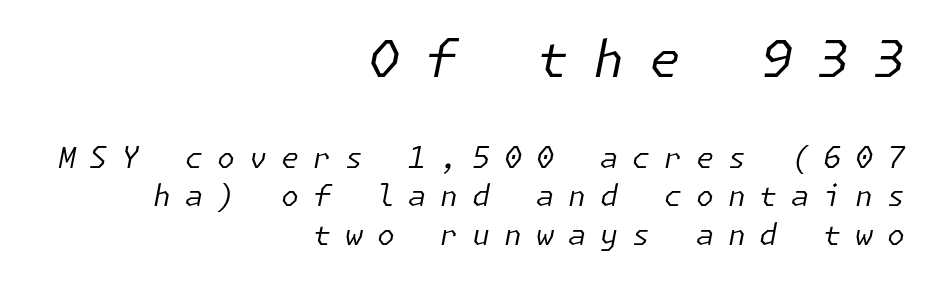
The image shows 51 px regular-weight type, italic (leaning right); set right-aligned, normal line spacing (1.32x), unusually wide letter spacing (+0.48 em), not underlined; the first (top) block is 1.76x larger; low stroke contrast and a medium x-height.
